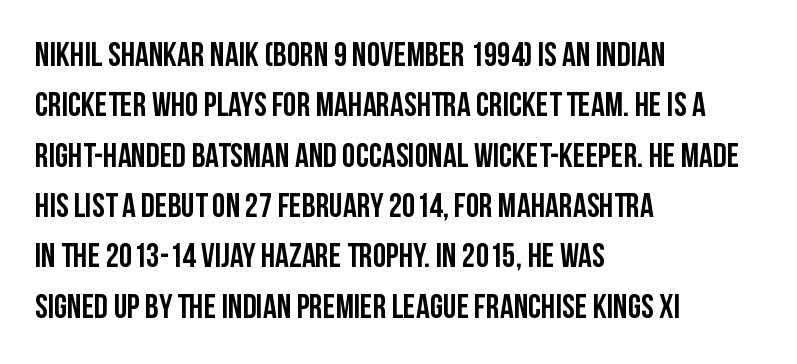
The image shows 34 px condensed sans-serif type, upright; set left-aligned, normal line spacing (1.48x), normal letter spacing, not underlined; low stroke contrast and a large x-height.
